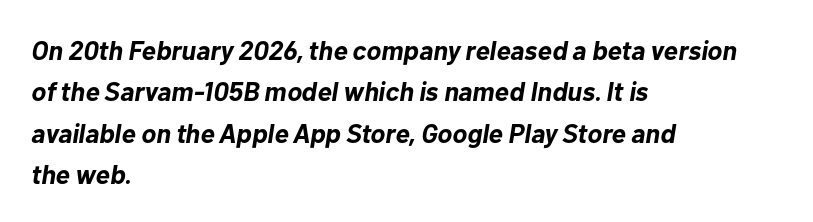
Q: Is the text bold? A: Yes.
Q: Is the text italic (slanted)? A: Yes, it leans right by about 10 degrees.
Q: Is the text underlined? A: No.
Q: How is the paragraph aligned? A: Left-aligned.
Q: Is the spacing between letters normal or unusually wide? A: Normal.
Q: Is the spacing between lines tight, normal or loose? A: Normal.
